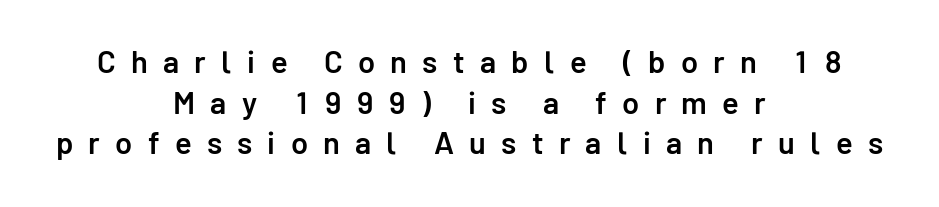
Here the designer chose a conventional face with non-uniform glyph widths. Letters rest on an invisible, unmarked baseline. These lines carry some extra weight — a demibold, not a full bold. This rendering widens character spacing well past its baseline value.
